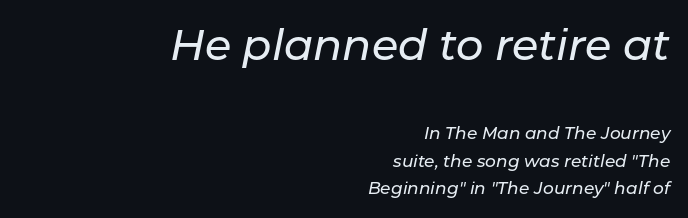
The image shows 43 px text type, italic (leaning right); set right-aligned, normal line spacing (1.62x), normal letter spacing, not underlined; the first (top) block is 2.53x larger; low stroke contrast and a medium x-height.
